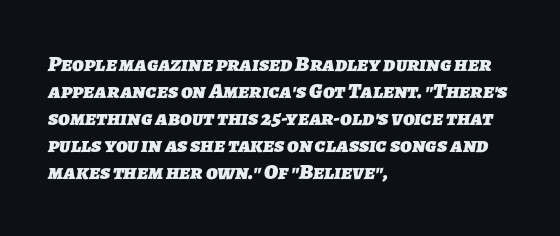
The glyphs are unaccompanied by any horizontal stroke below them. These lines stack with their left ends in a neat column. Here the glyphs are tracked normally, forming tight word shapes. In terms of weight, the rendering is a true, heavy bold.
